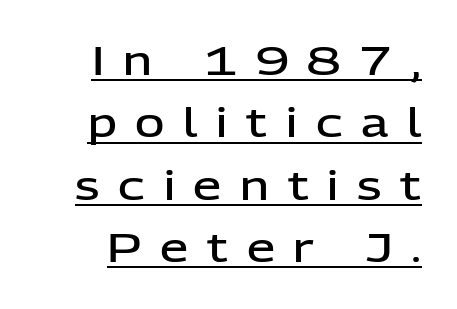
The image shows 40 px semibold sans-serif type, upright; set normal line spacing (1.56x), unusually wide letter spacing (+0.47 em), underlined; low stroke contrast and a medium x-height.
